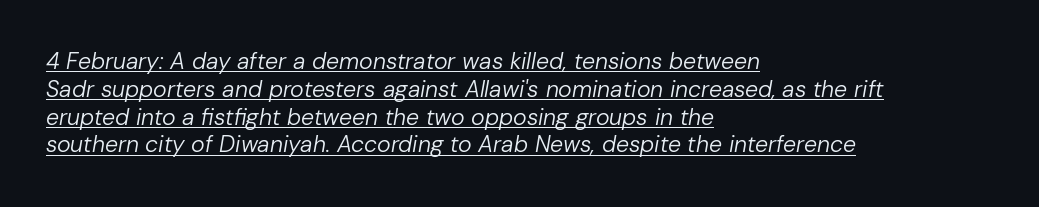
Q: Is the text bold? A: No.
Q: Is the text italic (slanted)? A: Yes, it leans right by about 10 degrees.
Q: Is the text underlined? A: Yes.
Q: How is the paragraph aligned? A: Left-aligned.
Q: Is the spacing between letters normal or unusually wide? A: Normal.
